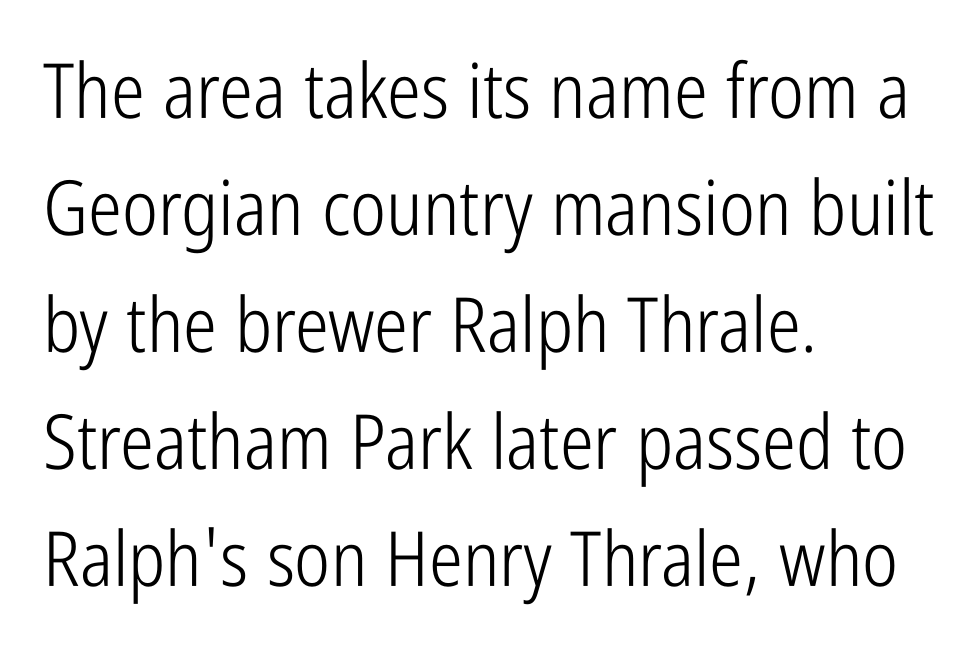
Rows of type keep a routine distance in the vertical direction. You could not count columns in this text — the font is proportionally spaced. The lines in this sample share a left origin and differ only in where they stop. The specimen reads as upright at a glance.
